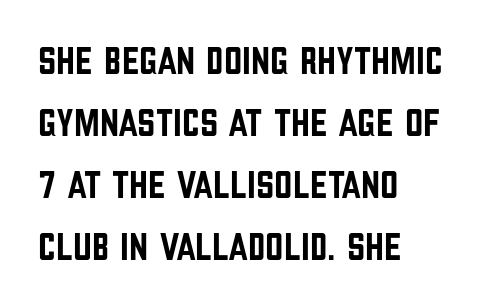
In terms of letterform style, serifs are entirely absent. The paragraph has a hard left edge and a soft right edge. The letters stand upright; this is a roman face. Normally led — the rows are evenly, conventionally spaced. Anything drawn beneath the words? Only blank space. Is this a fixed-width face? No — the glyphs have proportional, varying widths.
